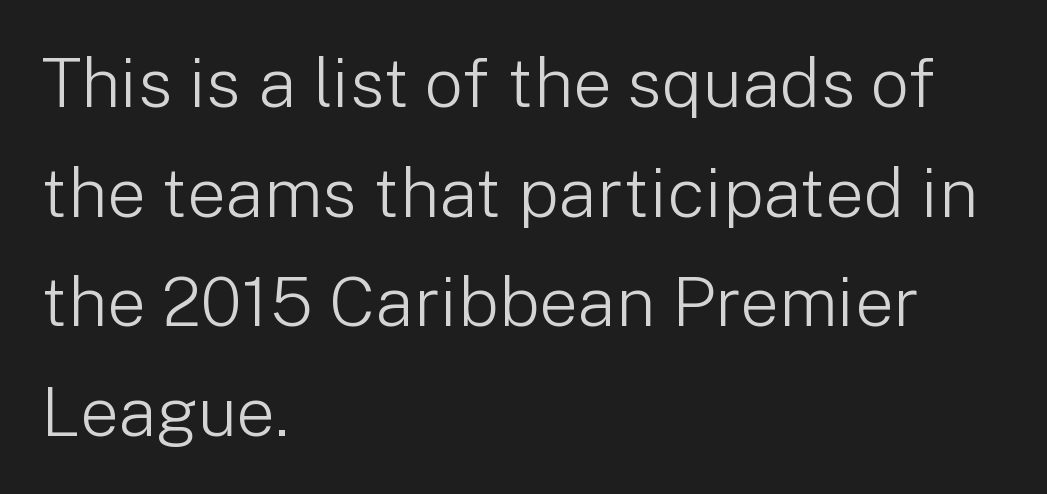
Q: Is the text bold? A: No.
Q: Is the text italic (slanted)? A: No, it is upright.
Q: Is the typeface a serif or a sans-serif typeface? A: Sans-serif.
Q: Is the text underlined? A: No.
Q: How is the paragraph aligned? A: Left-aligned.
Q: Is the spacing between letters normal or unusually wide? A: Normal.
Q: Is the spacing between lines tight, normal or loose? A: Normal.
Q: Width (condensed, normal, or wide)? A: Normal.
Q: Stroke contrast? A: Low.
Q: x-height? A: Medium.
Q: Monospaced? A: No.
